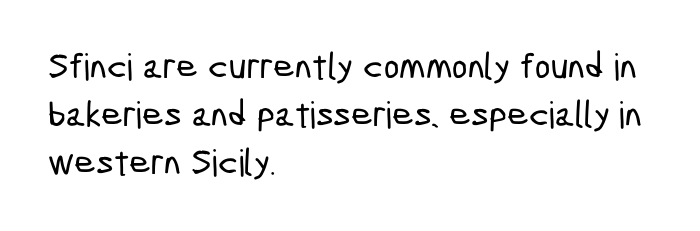
A student would call this left alignment; a typographer would say flush left, rag right. The glyphs are unaccompanied by any horizontal stroke below them. You could not count columns in this text — the font is proportionally spaced. A typesetter would call this leading conventional body-copy spacing.
